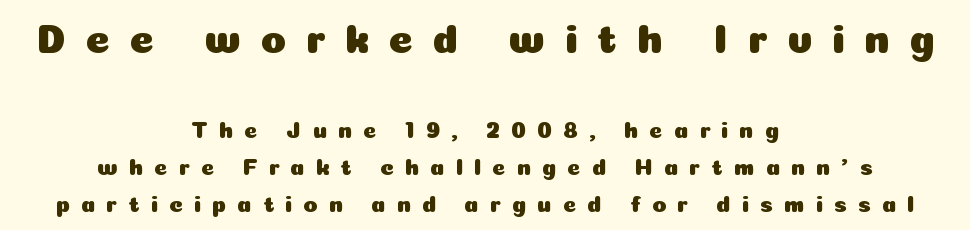
The image shows 41 px sans-serif type, upright; set centered, normal line spacing (1.6x), unusually wide letter spacing (+0.48 em), not underlined; the first (top) block is 1.78x larger; low stroke contrast and a medium x-height.
